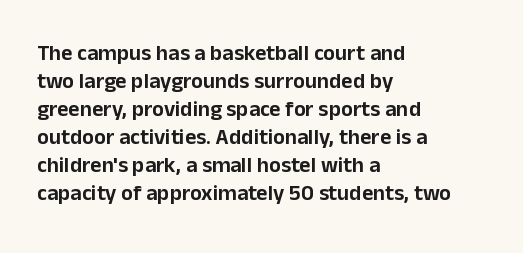
Q: Is the text italic (slanted)? A: No, it is upright.
Q: Is the text underlined? A: No.
Q: How is the paragraph aligned? A: Left-aligned.
Q: Is the spacing between letters normal or unusually wide? A: Normal.
Q: Is the spacing between lines tight, normal or loose? A: Normal.
